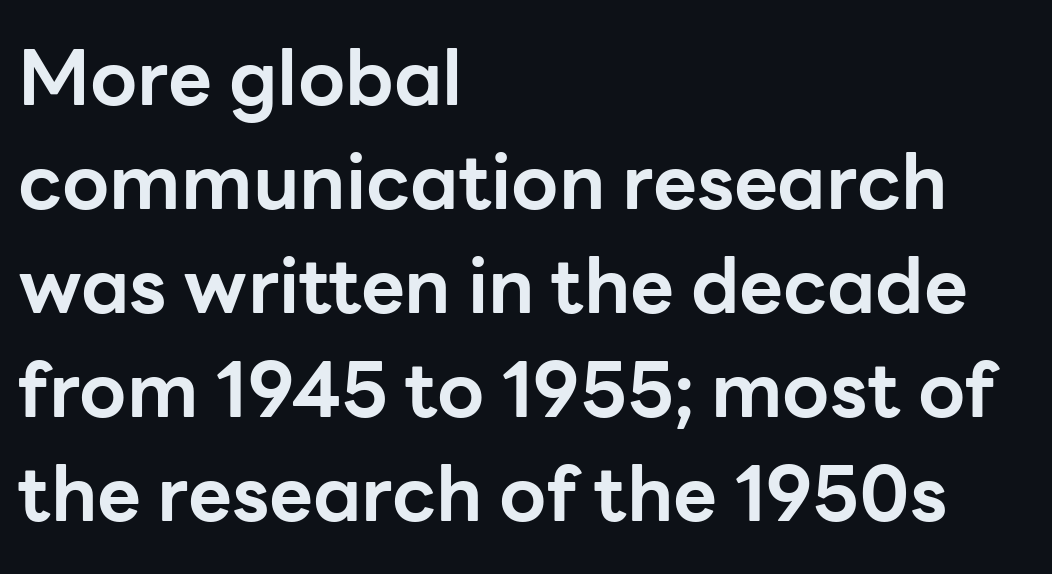
{"serif": "no", "italic": "no", "bold": "yes", "weight": "bold", "width": "normal", "stroke_contrast": "low", "x_height": "medium", "monospaced": "no", "underline": "no", "align": "left", "line_spacing": "normal", "line_spacing_ratio": 1.37, "letter_spacing": "normal", "letter_spacing_em": 0.0, "glyph_px": 76}
